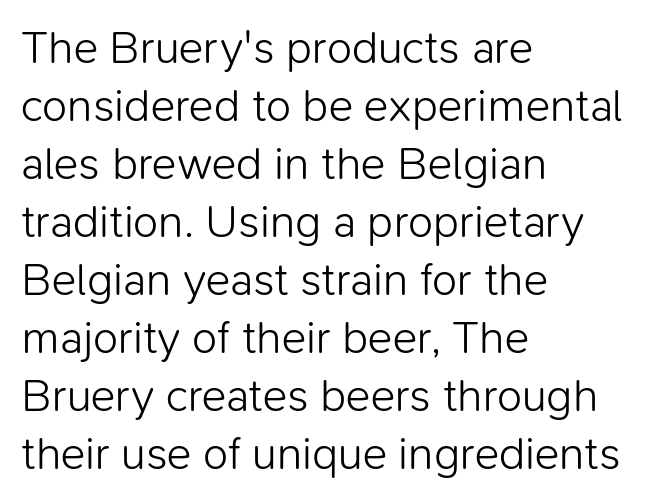
The image shows 46 px light sans-serif type, upright; set left-aligned, normal line spacing (1.26x), normal letter spacing, not underlined; low stroke contrast and a medium x-height.
